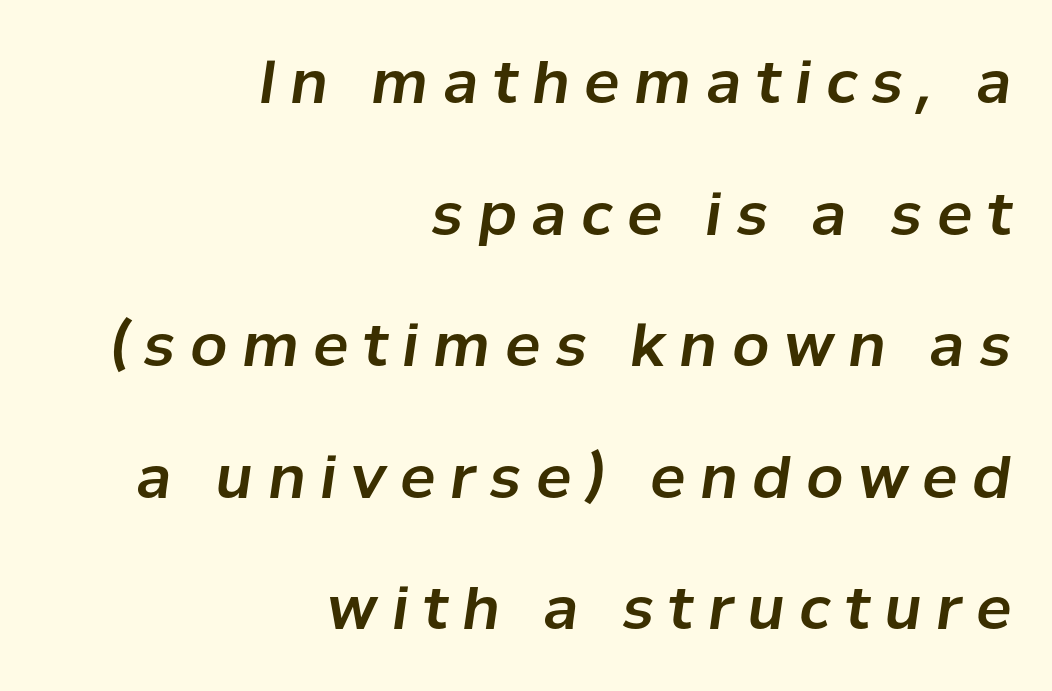
The image shows 59 px text type, italic (leaning right); set right-aligned, loose line spacing (2.23x), unusually wide letter spacing (+0.25 em), not underlined; low stroke contrast and a medium x-height.
